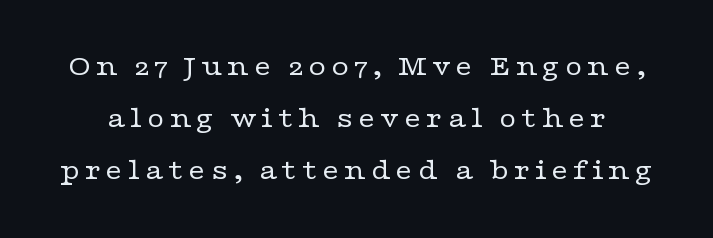
The image shows 30 px regular-weight, wide serif type, upright; set line spacing 1.74x, not underlined; low stroke contrast and a medium x-height.
